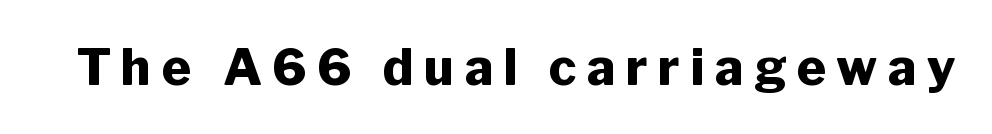
Nope, no serifs anywhere on these letters. Think of a printed novel: that variable character pitch is what you see here. Inter-character spacing is expanded well beyond the font's built-in metrics. If you drew a line through each stem, it would be perfectly vertical. Unmarked baselines from the first word to the last.
